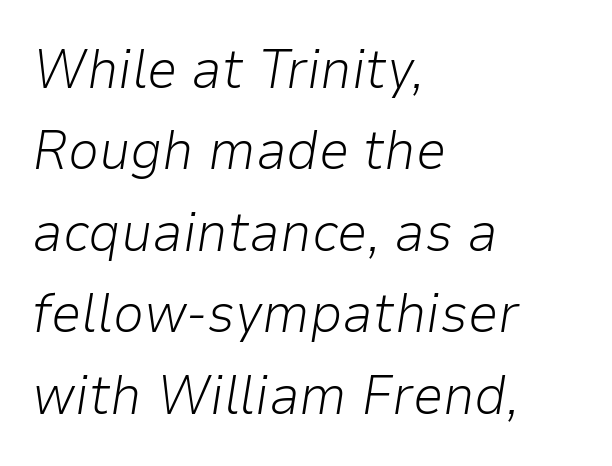
If you drew a line through each stem, it would be angled. Beneath every word, the page is bare. All the whitespace from short lines collects on the right. The face used here is rendered with its standard letterfit. Here the designer chose a conventional face with non-uniform glyph widths.
